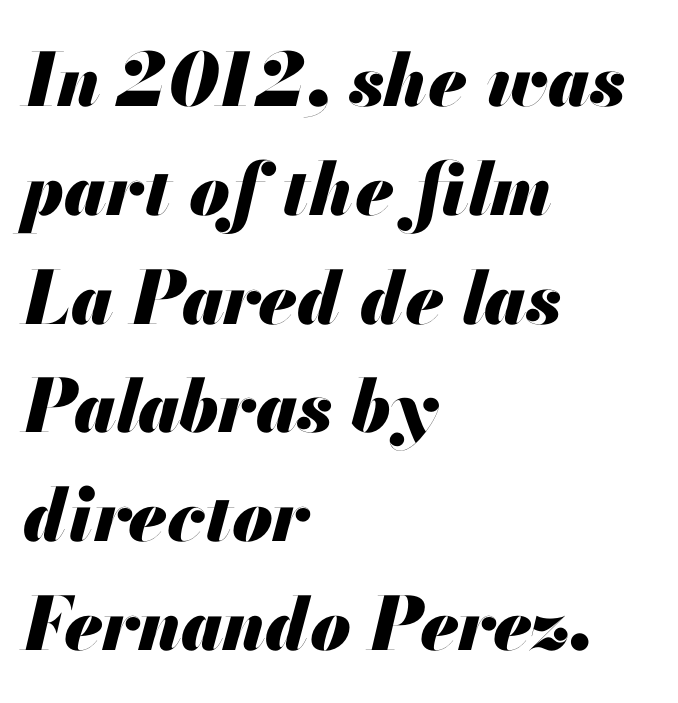
{"italic": "yes", "lean": "right", "slant_degrees": 13, "bold": "yes", "weight": "heavy", "width": "normal", "stroke_contrast": "medium", "x_height": "small", "monospaced": "no", "underline": "no", "align": "left", "line_spacing": "normal", "line_spacing_ratio": 1.49, "letter_spacing": "normal", "letter_spacing_em": 0.0, "glyph_px": 73}
